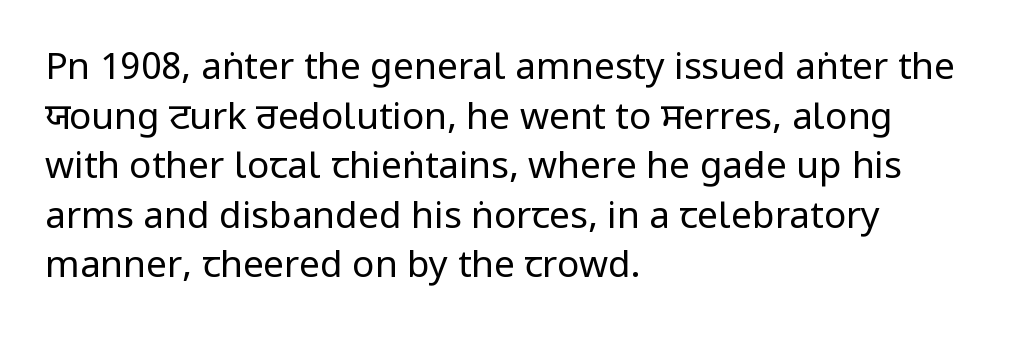
The image shows 37 px regular-weight, condensed sans-serif type, upright; set left-aligned, normal line spacing (1.34x), normal letter spacing, not underlined; low stroke contrast and a large x-height.
